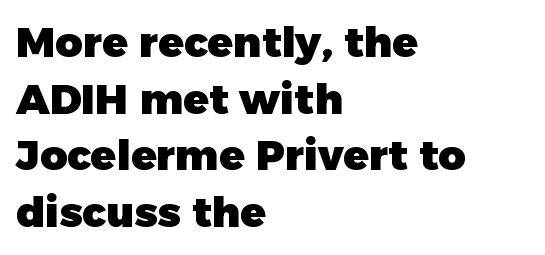
The image shows 42 px heavy sans-serif type, upright; set left-aligned, normal line spacing (1.35x), normal letter spacing, not underlined; low stroke contrast and a medium x-height.
